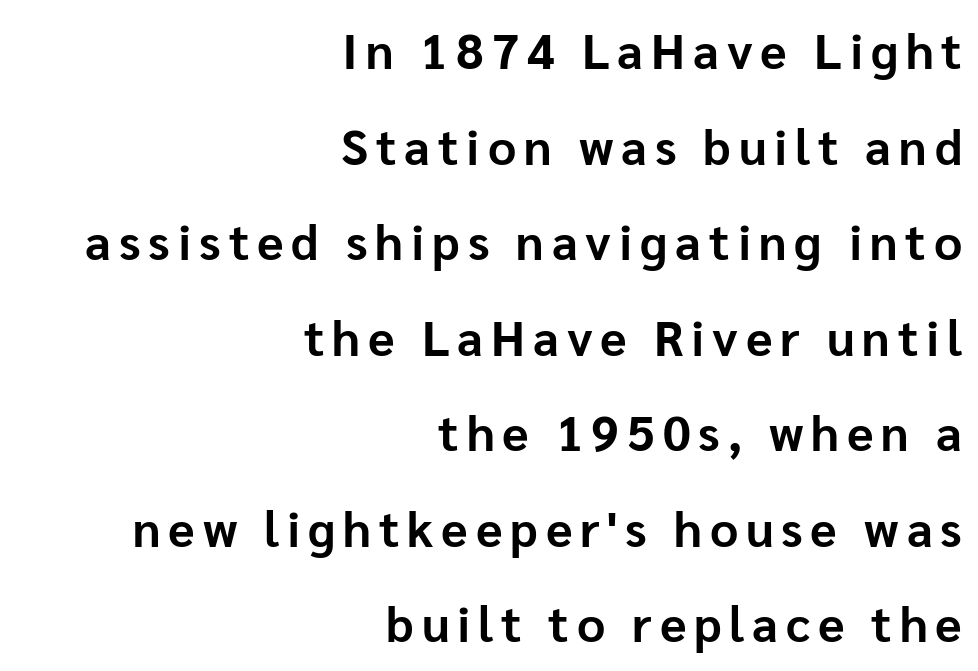
The image shows 49 px bold sans-serif type, upright; set right-aligned, loose line spacing (1.95x), not underlined; low stroke contrast and a medium x-height.
